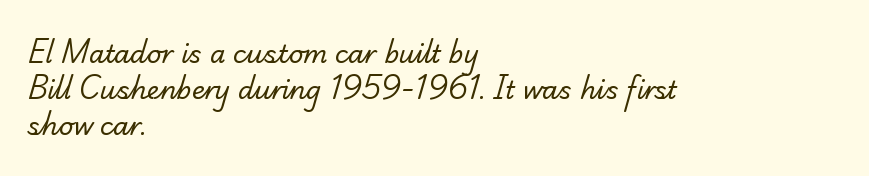
{"bold": "no", "underline": "no", "align": "left", "line_spacing": "normal", "line_spacing_ratio": 1.45, "letter_spacing": "normal", "letter_spacing_em": 0.0, "glyph_px": 25}
